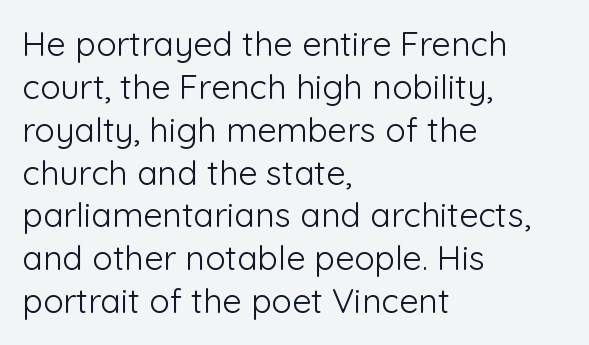
Q: Is the text bold? A: No.
Q: Is the text italic (slanted)? A: No, it is upright.
Q: Is the typeface a serif or a sans-serif typeface? A: Sans-serif.
Q: Is the text underlined? A: No.
Q: How is the paragraph aligned? A: Left-aligned.
Q: Is the spacing between letters normal or unusually wide? A: Normal.
Q: Is the spacing between lines tight, normal or loose? A: Normal.
Q: Width (condensed, normal, or wide)? A: Normal.
Q: Stroke contrast? A: Low.
Q: x-height? A: Medium.
Q: Monospaced? A: No.
